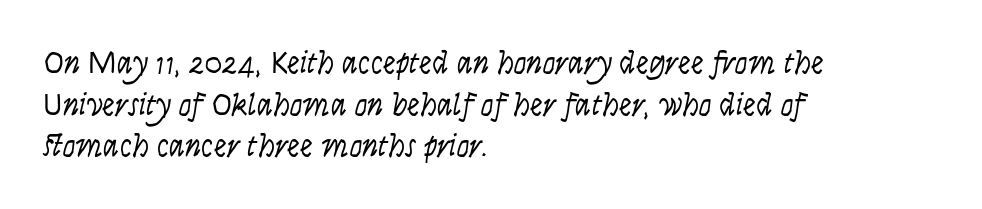
The line texture is even and compact thanks to regular tracking. No word sits above an underline. Proportional: the letters do not fall into vertical columns.
